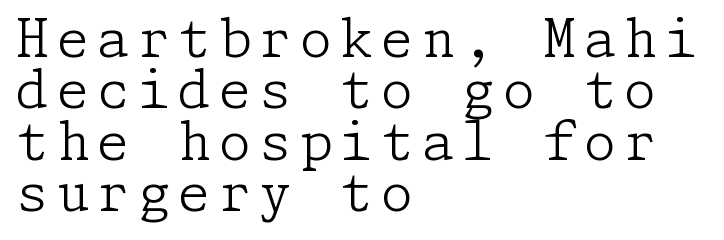
{"serif": "yes", "italic": "no", "bold": "no", "weight": "light", "width": "normal", "stroke_contrast": "low", "x_height": "medium", "underline": "no", "align": "left", "line_spacing": "tight", "line_spacing_ratio": 0.99, "glyph_px": 52}
